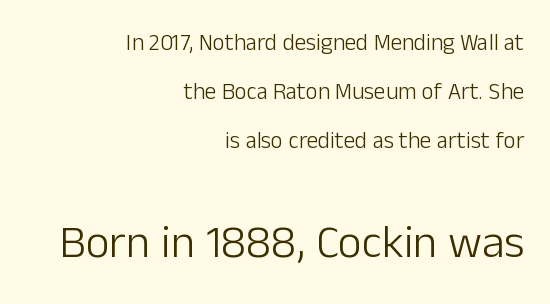
The image shows 46 px light sans-serif type, upright; set right-aligned, loose line spacing (2.14x), normal letter spacing, not underlined; the second (bottom) block is 2.0x larger; low stroke contrast and a medium x-height.
